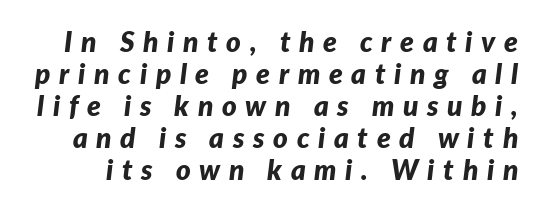
Q: Is the text bold? A: Yes.
Q: Is the text italic (slanted)? A: Yes, it leans right by about 7 degrees.
Q: Is the text underlined? A: No.
Q: Is the spacing between letters normal or unusually wide? A: Unusually wide.
Q: Is the spacing between lines tight, normal or loose? A: Tight.
Q: Width (condensed, normal, or wide)? A: Normal.
Q: Stroke contrast? A: Low.
Q: x-height? A: Medium.
Q: Monospaced? A: No.
